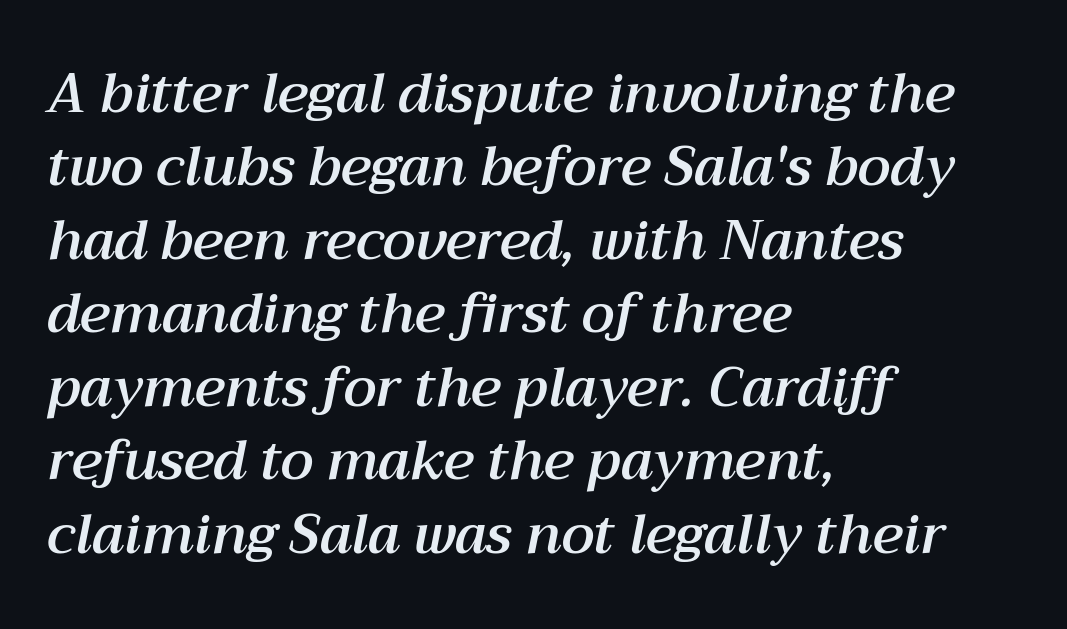
Q: Is the text italic (slanted)? A: Yes, it leans right by about 12 degrees.
Q: Is the text underlined? A: No.
Q: How is the paragraph aligned? A: Left-aligned.
Q: Is the spacing between letters normal or unusually wide? A: Normal.
Q: Is the spacing between lines tight, normal or loose? A: Normal.
Q: Width (condensed, normal, or wide)? A: Normal.
Q: Stroke contrast? A: Medium.
Q: x-height? A: Medium.
Q: Monospaced? A: No.
